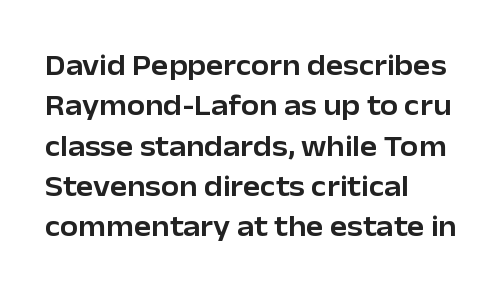
{"serif": "no", "italic": "no", "width": "normal", "stroke_contrast": "low", "x_height": "medium", "monospaced": "no", "underline": "no", "align": "left", "line_spacing": "normal", "line_spacing_ratio": 1.39, "letter_spacing": "normal", "letter_spacing_em": 0.0, "glyph_px": 29}
